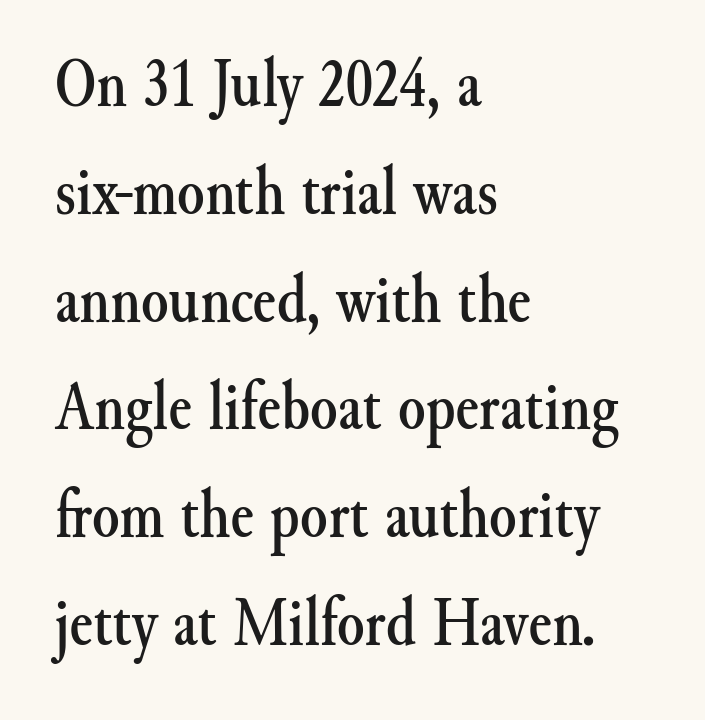
The image shows 70 px serif type, upright; set left-aligned, normal line spacing (1.54x), normal letter spacing, not underlined; medium stroke contrast and a small x-height.
